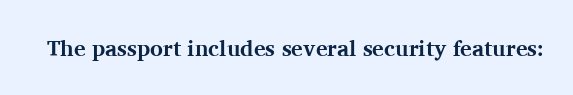
{"italic": "no", "bold": "yes", "underline": "no", "letter_spacing": "normal", "letter_spacing_em": 0.0, "glyph_px": 22}
